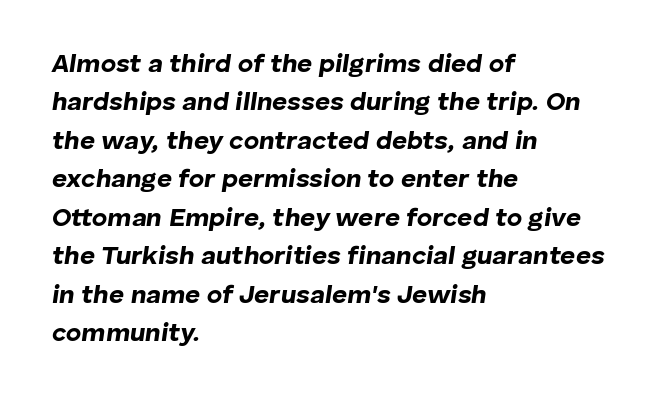
Beneath every word, the page is bare. The glyphs have the mass of a bold cut. The paragraph has a hard left edge and a soft right edge. The lettering tilts uniformly, giving the passage an italic look.
